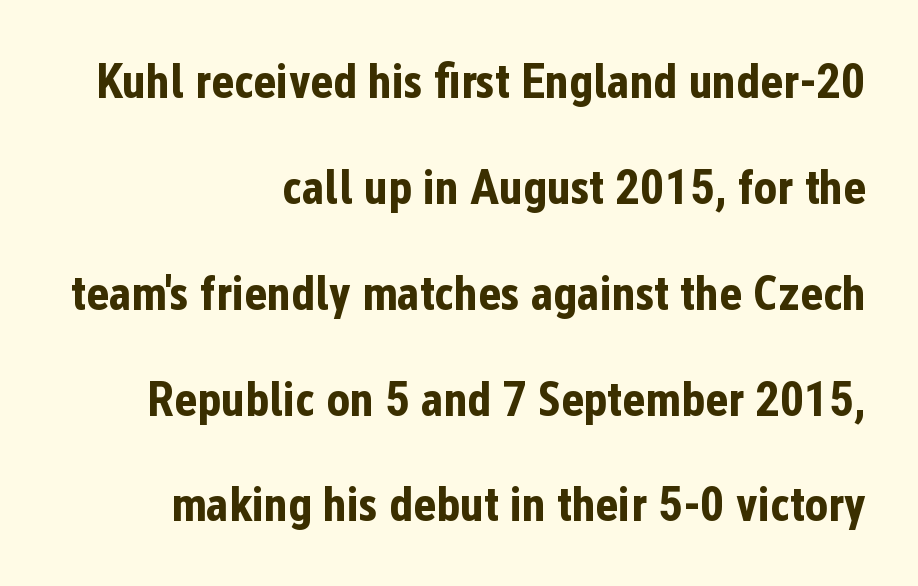
You can tell it's not italic because the verticals are truly vertical. These lines keep a tight, regular rhythm from letter to letter. Do the characters align in a grid? No, the font is proportional. The font family rendered here belongs to the sans-serif group. Heavy-handed strokes throughout: this text is bold. The strip under each line holds only bare page.
